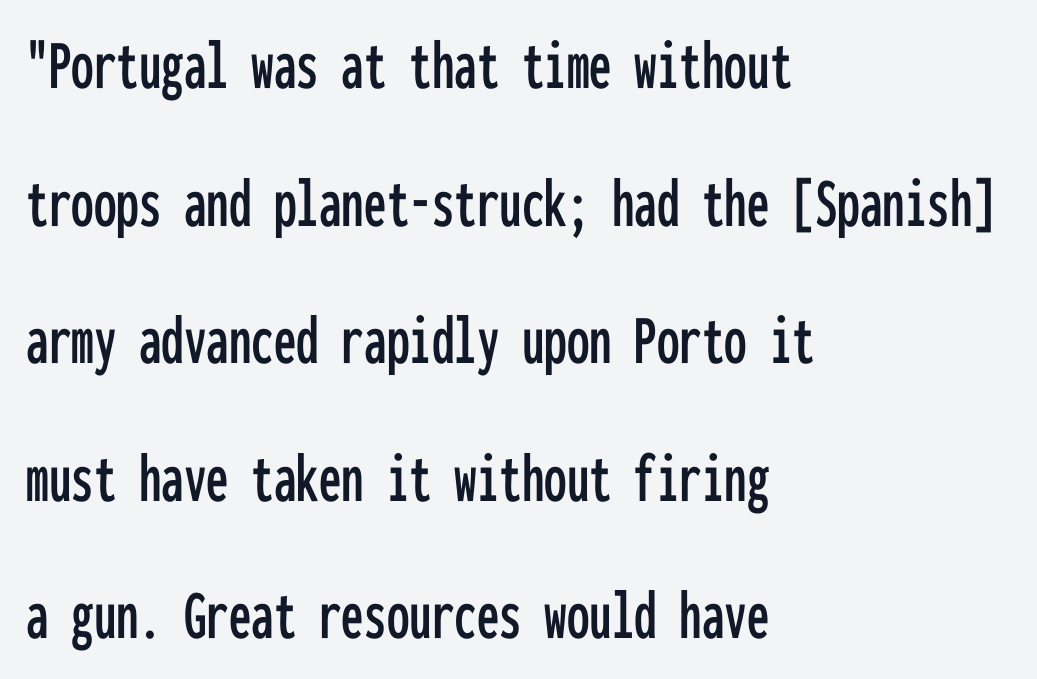
{"serif": "no", "italic": "no", "width": "condensed", "stroke_contrast": "low", "x_height": "medium", "monospaced": "yes", "underline": "no", "align": "left", "line_spacing": "loose", "line_spacing_ratio": 1.91, "letter_spacing": "normal", "letter_spacing_em": 0.0, "glyph_px": 72}
